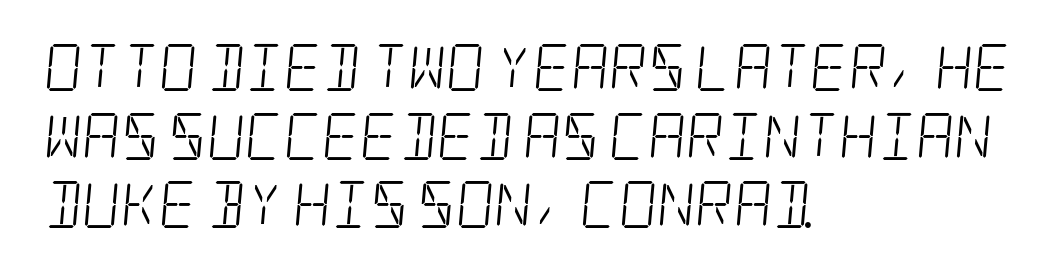
{"serif": "yes", "bold": "no", "weight": "light", "width": "condensed", "stroke_contrast": "low", "x_height": "large", "underline": "no", "align": "left", "line_spacing": "normal", "line_spacing_ratio": 1.46, "letter_spacing": "normal", "letter_spacing_em": 0.0, "glyph_px": 47}
